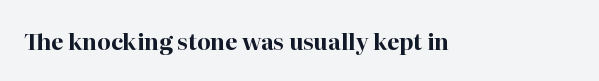
Q: Is the text bold? A: Yes.
Q: Is the text italic (slanted)? A: No, it is upright.
Q: Is the text underlined? A: No.
Q: Is the spacing between letters normal or unusually wide? A: Normal.
